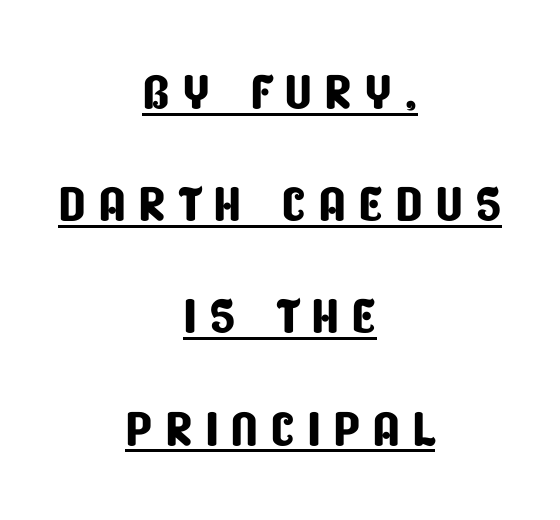
Q: Is the typeface a serif or a sans-serif typeface? A: Sans-serif.
Q: Is the text underlined? A: Yes.
Q: How is the paragraph aligned? A: Centered.
Q: Is the spacing between lines tight, normal or loose? A: Normal.
Q: Width (condensed, normal, or wide)? A: Condensed.
Q: Stroke contrast? A: Low.
Q: x-height? A: Large.
Q: Monospaced? A: No.
